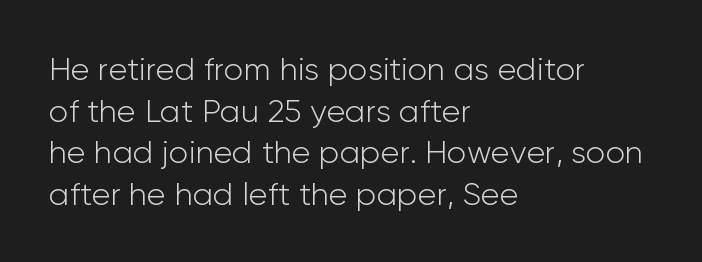
{"serif": "no", "italic": "no", "bold": "no", "weight": "light", "width": "normal", "stroke_contrast": "low", "x_height": "medium", "monospaced": "no", "underline": "no", "align": "left", "line_spacing": "normal", "line_spacing_ratio": 1.3, "letter_spacing": "normal", "letter_spacing_em": 0.0, "glyph_px": 32}
